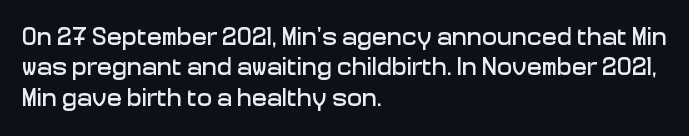
The typography opts for an upright posture over an oblique one. The letterforms sit shoulder to shoulder at normal distance. Compared with a centered layout, this one pins lines to the left instead. Descenders are the only things crossing below the line.
